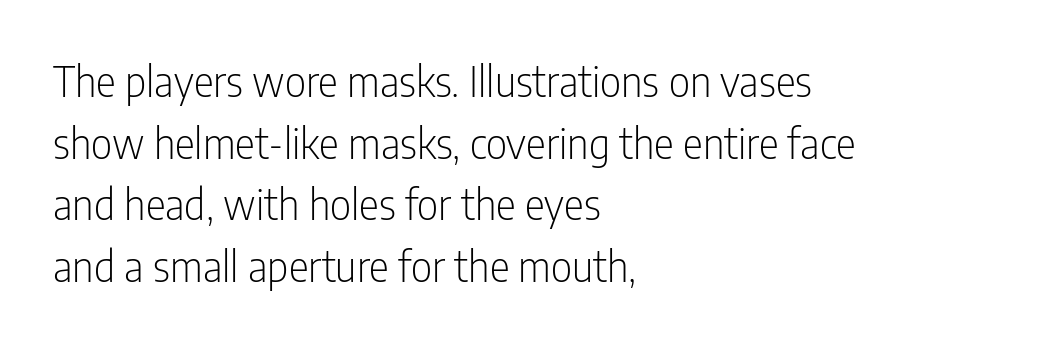
The image shows 42 px light, condensed sans-serif type, upright; set left-aligned, normal line spacing (1.47x), normal letter spacing, not underlined; low stroke contrast and a medium x-height.
